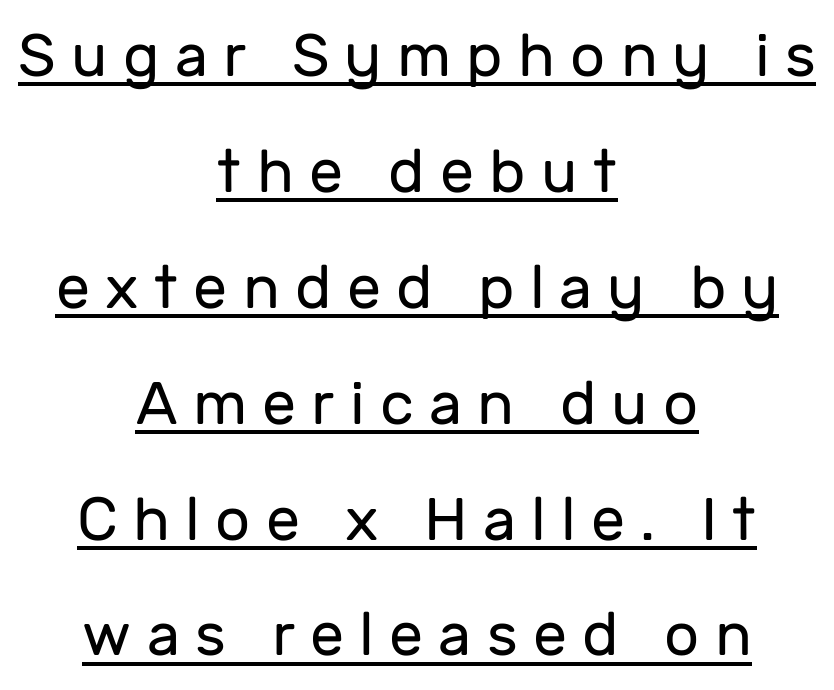
Q: Is the text bold? A: No.
Q: Is the text italic (slanted)? A: No, it is upright.
Q: Is the typeface a serif or a sans-serif typeface? A: Sans-serif.
Q: Is the text underlined? A: Yes.
Q: How is the paragraph aligned? A: Centered.
Q: Is the spacing between letters normal or unusually wide? A: Unusually wide.
Q: Is the spacing between lines tight, normal or loose? A: Loose.
Q: Width (condensed, normal, or wide)? A: Normal.
Q: Stroke contrast? A: Low.
Q: x-height? A: Medium.
Q: Monospaced? A: No.
